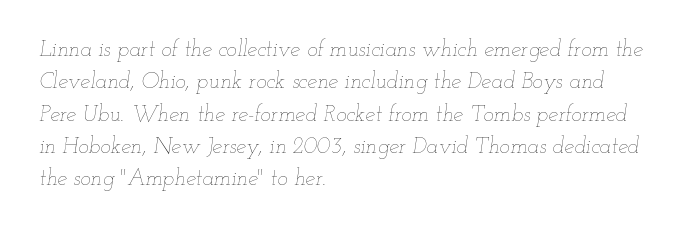
Caption: standard tracking, unaltered. Slant detected: the letters are inclined. Layout note: lines flush left. Has an underline been added? It has not. A quiet, ordinary-to-light weight characterises the typeface. Vertically, the passage feels balanced, rows spaced as you'd expect.
